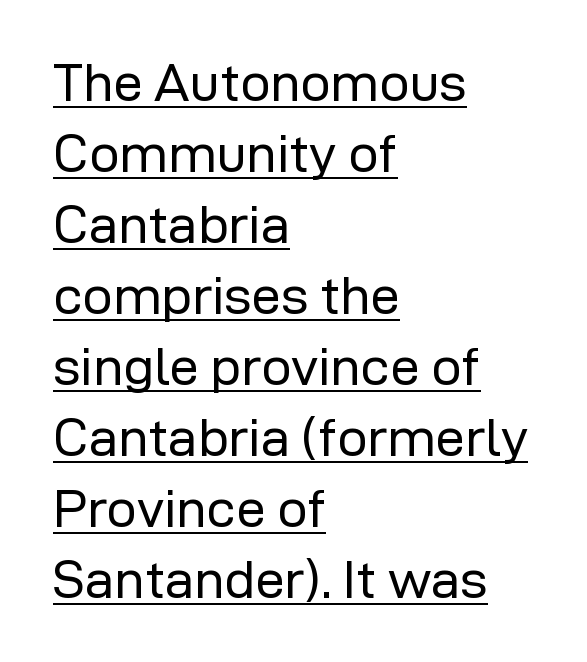
Q: Is the text bold? A: No.
Q: Is the text italic (slanted)? A: No, it is upright.
Q: Is the typeface a serif or a sans-serif typeface? A: Sans-serif.
Q: Is the text underlined? A: Yes.
Q: How is the paragraph aligned? A: Left-aligned.
Q: Is the spacing between letters normal or unusually wide? A: Normal.
Q: Is the spacing between lines tight, normal or loose? A: Normal.
Q: Width (condensed, normal, or wide)? A: Normal.
Q: Stroke contrast? A: Low.
Q: x-height? A: Medium.
Q: Monospaced? A: No.
